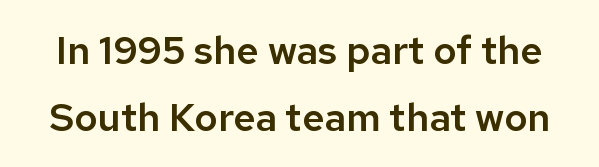
{"serif": "no", "italic": "no", "width": "normal", "stroke_contrast": "low", "x_height": "medium", "monospaced": "no", "underline": "no", "line_spacing_ratio": 1.71, "letter_spacing": "normal", "letter_spacing_em": 0.0, "glyph_px": 39}
